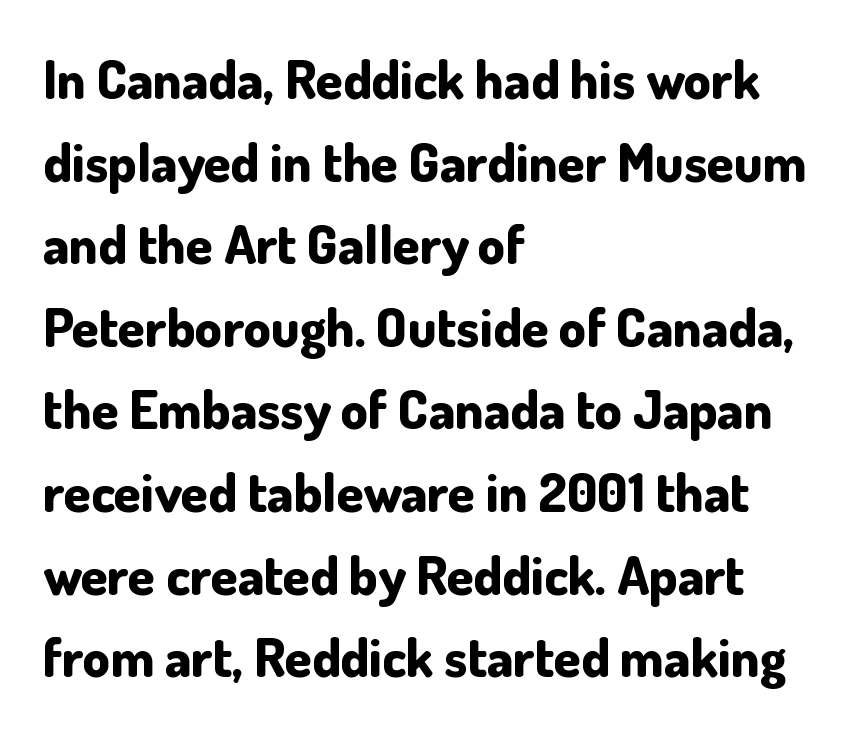
These lines are rendered in a variable-pitch font. A classic flush-left, rag-right setting is used for this passage. The line-height multiplier appears to be the usual default. In terms of letterspacing, this is plain default setting. Letterform terminals end flat and unadorned throughout the passage.
